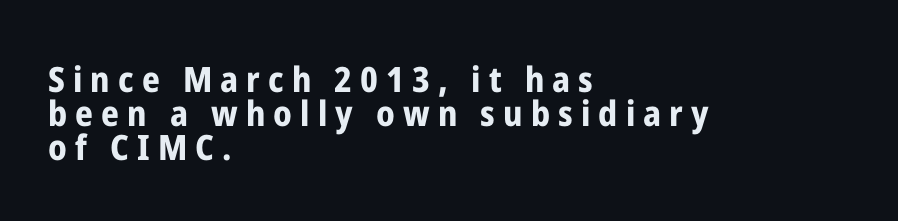
A typesetter would call this proportional, since set widths differ per character. Is the letter spacing exaggerated? Yes — the characters are pushed far apart. I'd call this a sans setting — the letters go barefoot. Every stem runs plumb, perpendicular to the baseline.
